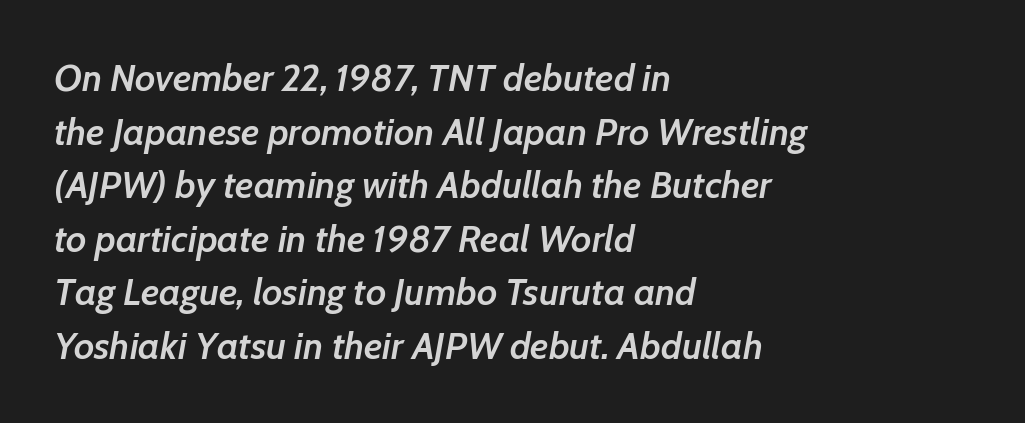
{"italic": "yes", "lean": "right", "slant_degrees": 7, "bold": "semi", "weight": "semibold", "width": "normal", "stroke_contrast": "low", "x_height": "medium", "monospaced": "no", "underline": "no", "align": "left", "line_spacing": "normal", "line_spacing_ratio": 1.41, "letter_spacing": "normal", "letter_spacing_em": 0.0, "glyph_px": 38}
